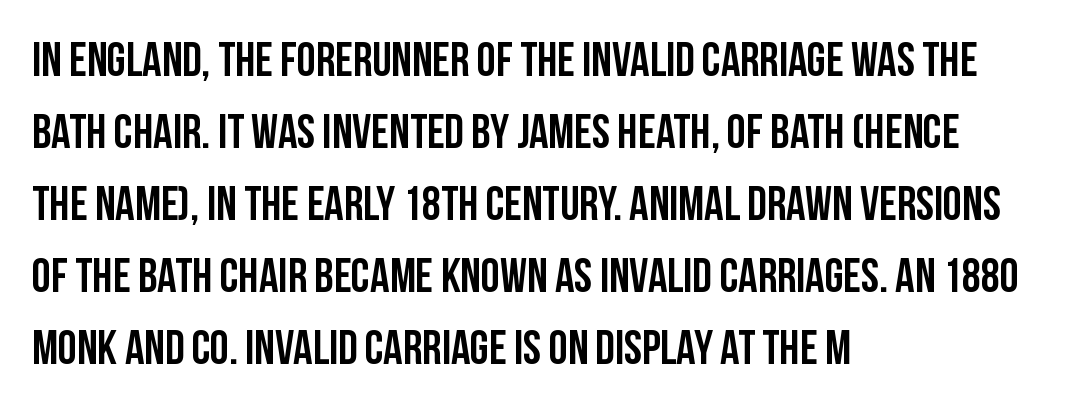
{"serif": "no", "italic": "no", "width": "condensed", "stroke_contrast": "low", "x_height": "large", "monospaced": "no", "underline": "no", "align": "left", "line_spacing": "normal", "line_spacing_ratio": 1.5, "letter_spacing": "normal", "letter_spacing_em": 0.0, "glyph_px": 48}
